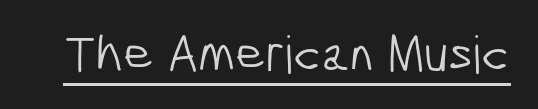
{"serif": "no", "bold": "no", "weight": "light", "width": "condensed", "stroke_contrast": "low", "x_height": "medium", "monospaced": "no", "underline": "yes", "letter_spacing": "normal", "letter_spacing_em": 0.0, "glyph_px": 52}
